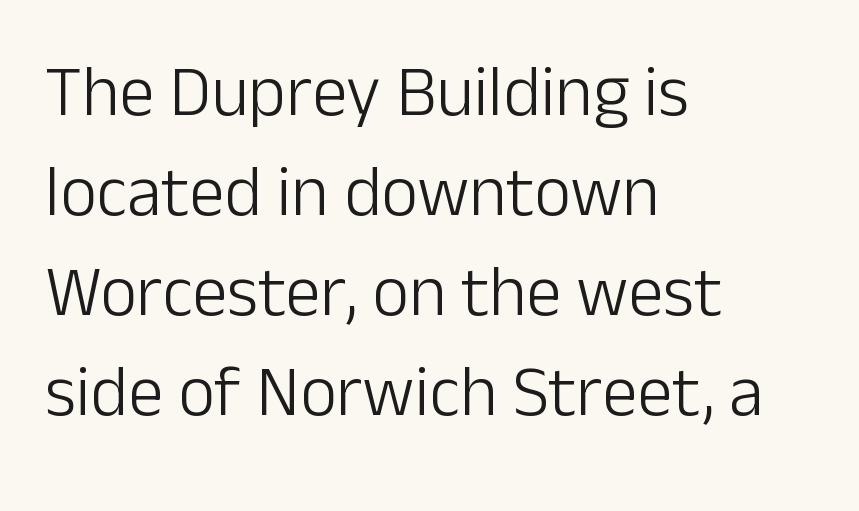
Q: Is the text bold? A: No.
Q: Is the text italic (slanted)? A: No, it is upright.
Q: Is the typeface a serif or a sans-serif typeface? A: Sans-serif.
Q: Is the text underlined? A: No.
Q: How is the paragraph aligned? A: Left-aligned.
Q: Is the spacing between letters normal or unusually wide? A: Normal.
Q: Is the spacing between lines tight, normal or loose? A: Normal.
Q: Width (condensed, normal, or wide)? A: Normal.
Q: Stroke contrast? A: Low.
Q: x-height? A: Medium.
Q: Monospaced? A: No.
